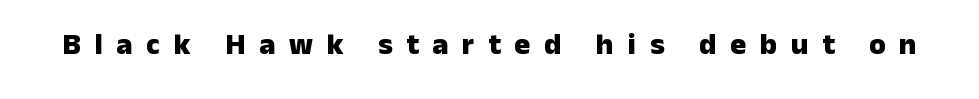
Between one letter and the next there's a generous, obvious gap. Note the varied advance widths — an 'i' is clearly narrower than an 'm'. Plain, unruled lines of type. Caption: bold face, heavy strokes.
